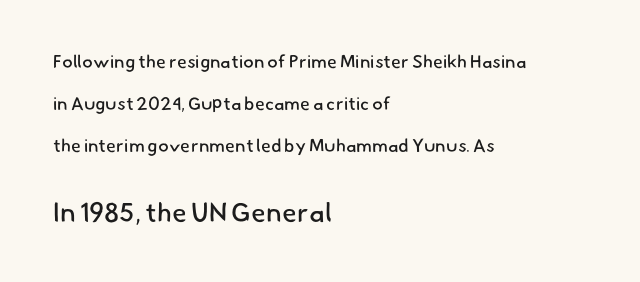
Q: Is the text bold? A: No.
Q: Is the text underlined? A: No.
Q: How is the paragraph aligned? A: Left-aligned.
Q: Is the spacing between letters normal or unusually wide? A: Normal.
Q: Is the spacing between lines tight, normal or loose? A: Loose.
Q: Which block of text is set in a larger size, the first (top) or the second (bottom)? A: The second (bottom) one.
